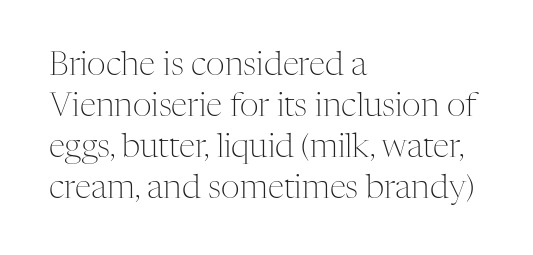
{"serif": "yes", "italic": "no", "bold": "no", "weight": "light", "width": "normal", "stroke_contrast": "medium", "x_height": "medium", "monospaced": "no", "underline": "no", "align": "left", "line_spacing_ratio": 1.24, "letter_spacing": "normal", "letter_spacing_em": 0.0, "glyph_px": 33}
